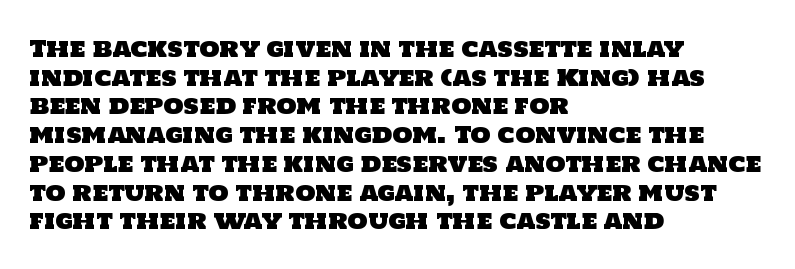
{"underline": "no", "align": "left", "line_spacing": "normal", "line_spacing_ratio": 1.25, "letter_spacing": "normal", "letter_spacing_em": 0.0, "glyph_px": 23}
